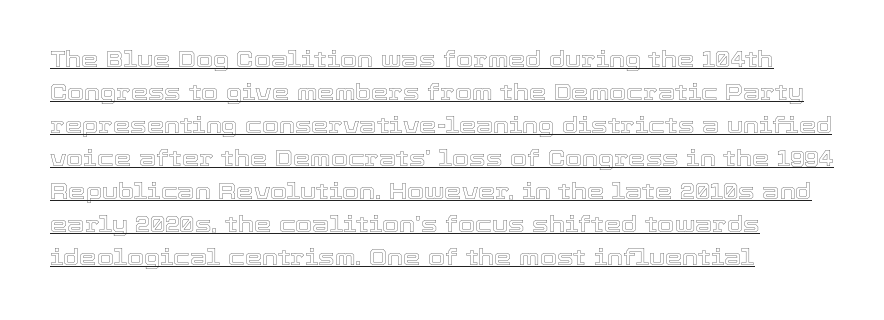
The image shows 22 px text type, upright; set left-aligned, normal line spacing (1.5x), normal letter spacing, underlined.
